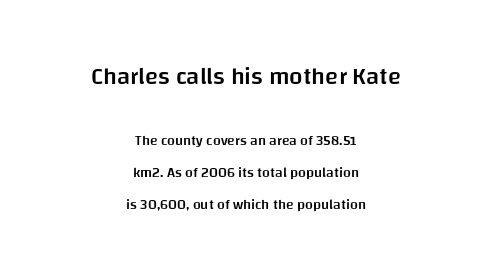
Only glyphs here, with clear space below each row. The face used here is a semibold: visibly heavier than regular, lighter than bold. The line-height multiplier appears high, well above default. A typesetter would mark this as roman, not italic. Top chunk: large. Bottom chunk: small.
